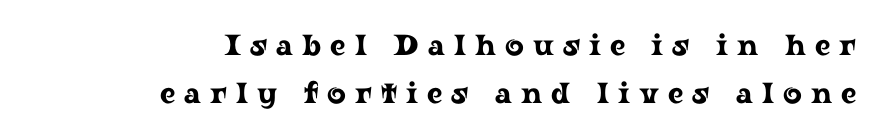
{"serif": "yes", "italic": "no", "width": "wide", "stroke_contrast": "low", "x_height": "medium", "monospaced": "no", "underline": "no", "align": "right", "line_spacing": "normal", "line_spacing_ratio": 1.64, "letter_spacing": "wide", "letter_spacing_em": 0.31, "glyph_px": 29}
